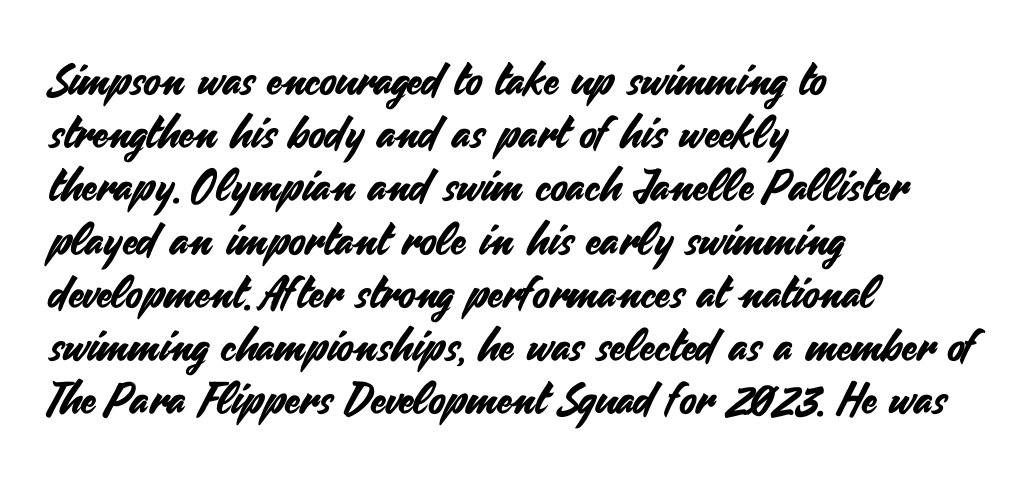
Q: Is the text italic (slanted)? A: Yes.
Q: Is the typeface a serif or a sans-serif typeface? A: Sans-serif.
Q: Is the text underlined? A: No.
Q: How is the paragraph aligned? A: Left-aligned.
Q: Is the spacing between letters normal or unusually wide? A: Normal.
Q: Width (condensed, normal, or wide)? A: Normal.
Q: Stroke contrast? A: Medium.
Q: x-height? A: Small.
Q: Monospaced? A: No.
